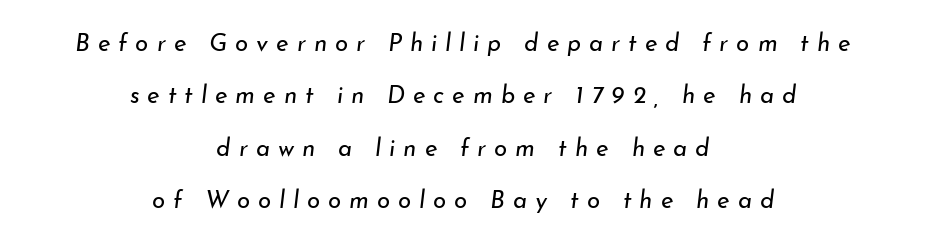
The image shows 24 px text type, italic (leaning right); set centered, loose line spacing (2.18x), unusually wide letter spacing (+0.33 em), not underlined.
